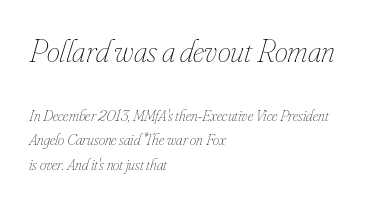
Here the designer chose a conventional face with non-uniform glyph widths. The strip under each line holds only bare page. Counters stay open thanks to moderate or lighter strokes. The paragraph has a hard left edge and a soft right edge. When letters slant like this, we call the style italic.
